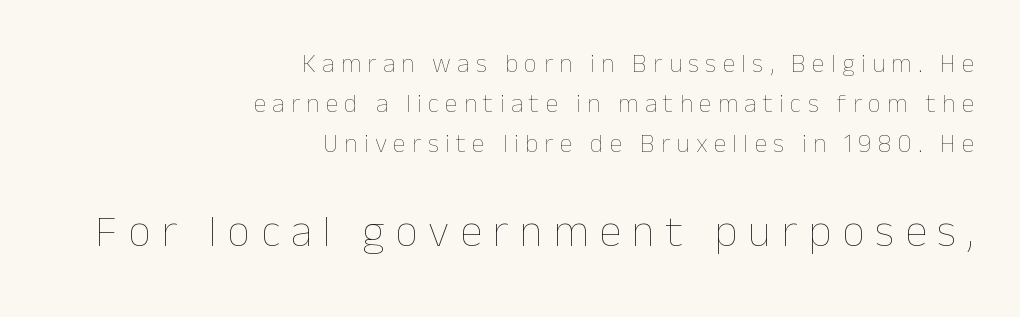
Does the lettering tilt? It doesn't — this is upright. Type without underlining. Top chunk: small. Bottom chunk: large. Horizontal alignment here is rightward, an uncommon choice for prose. Vertical spacing — default. Think of a printed novel: that variable character pitch is what you see here.
